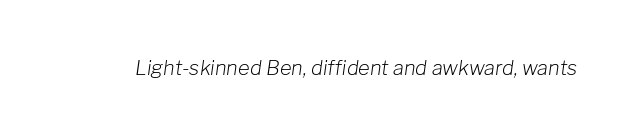
Q: Is the text bold? A: No.
Q: Is the text italic (slanted)? A: Yes, it leans right by about 8 degrees.
Q: Is the text underlined? A: No.
Q: Is the spacing between letters normal or unusually wide? A: Normal.
